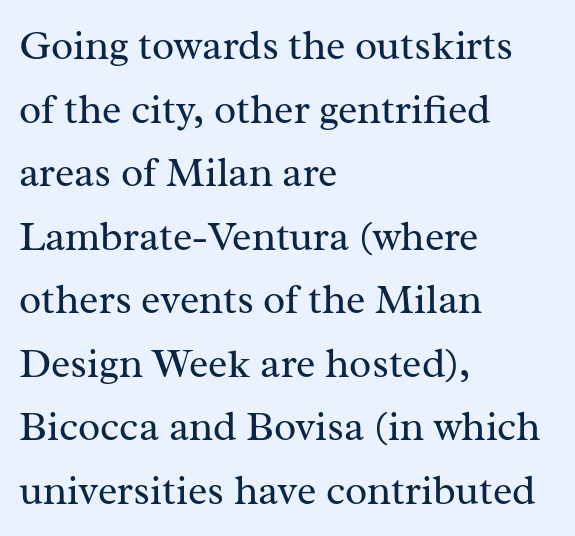
{"serif": "yes", "italic": "no", "bold": "no", "weight": "regular", "width": "normal", "stroke_contrast": "medium", "x_height": "medium", "monospaced": "no", "underline": "no", "align": "left", "line_spacing": "normal", "line_spacing_ratio": 1.55, "letter_spacing": "normal", "letter_spacing_em": 0.0, "glyph_px": 41}
